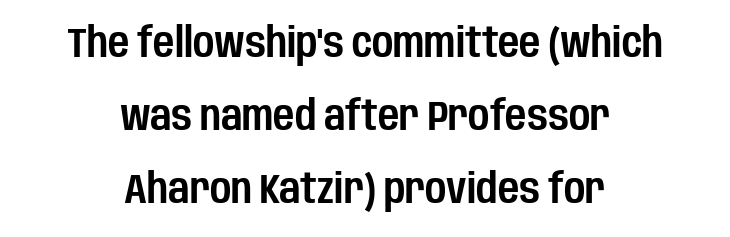
The image shows 41 px condensed sans-serif type, upright; set centered, line spacing 1.78x, normal letter spacing, not underlined; low stroke contrast and a large x-height.
